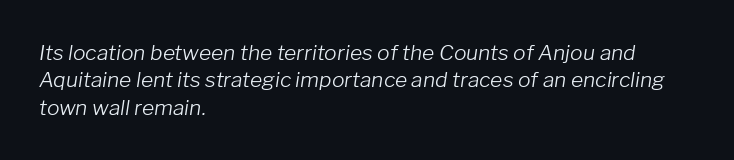
{"italic": "yes", "lean": "right", "slant_degrees": 8, "bold": "no", "underline": "no", "align": "left", "line_spacing": "normal", "line_spacing_ratio": 1.3, "letter_spacing": "normal", "letter_spacing_em": 0.0, "glyph_px": 21}
